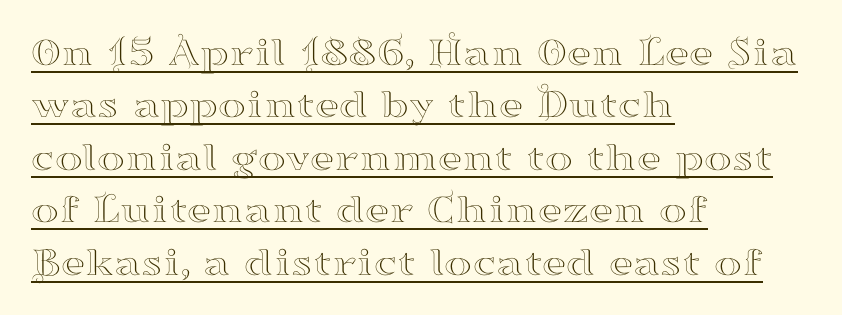
The image shows 42 px wide serif type, upright; set left-aligned, normal line spacing (1.25x), normal letter spacing, underlined; high stroke contrast and a small x-height.
